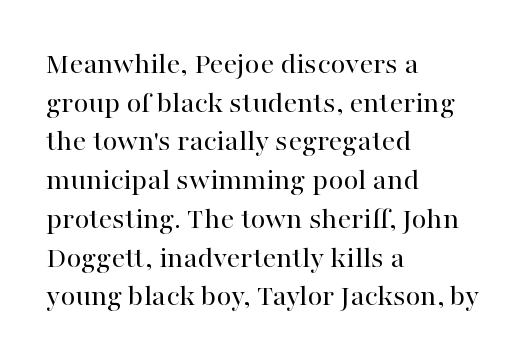
{"serif": "yes", "italic": "no", "bold": "no", "weight": "regular", "width": "normal", "stroke_contrast": "high", "x_height": "medium", "monospaced": "no", "underline": "no", "align": "left", "line_spacing": "normal", "line_spacing_ratio": 1.25, "letter_spacing": "normal", "letter_spacing_em": 0.0, "glyph_px": 31}
